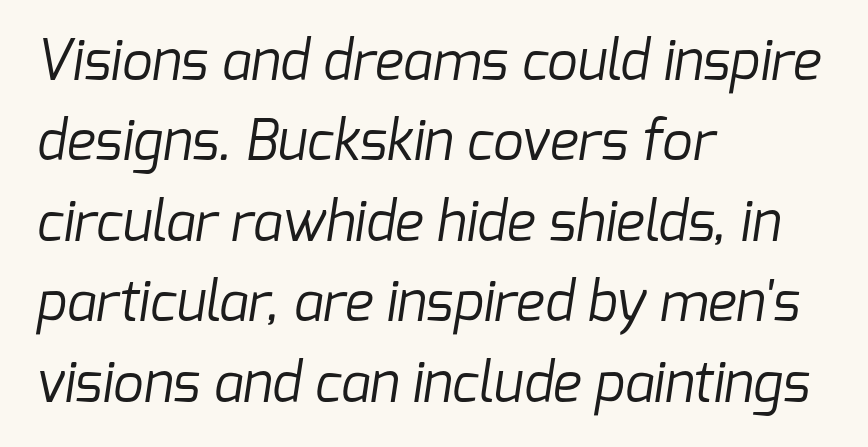
{"serif": "no", "bold": "no", "weight": "regular", "width": "normal", "stroke_contrast": "low", "x_height": "medium", "monospaced": "no", "underline": "no", "align": "left", "line_spacing": "normal", "line_spacing_ratio": 1.49, "letter_spacing": "normal", "letter_spacing_em": 0.0, "glyph_px": 54}
